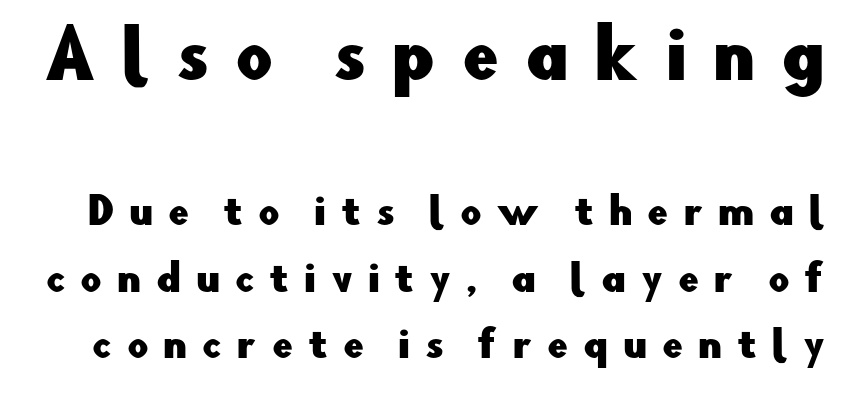
A student would notice the top passage is typeset larger than what follows. The tracking jumps out immediately: characters are airy and widely separated. Spacing verdict: proportional, widths tailored to each character. Italic? Not at all — the glyphs are vertical. The type family on display is of the sans-serif kind. Quick note: underline off.
